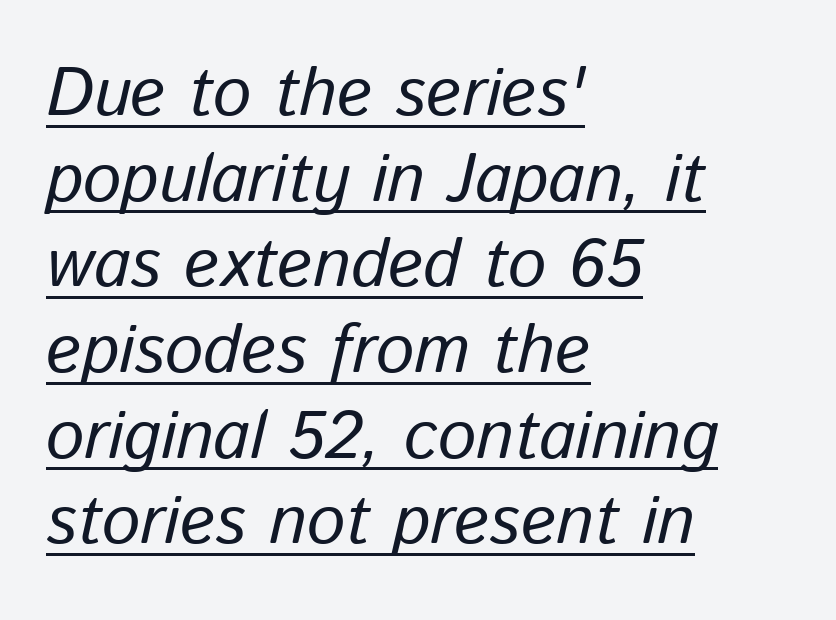
{"italic": "yes", "lean": "right", "slant_degrees": 13, "bold": "no", "weight": "regular", "width": "normal", "stroke_contrast": "low", "x_height": "medium", "monospaced": "no", "underline": "yes", "align": "left", "line_spacing": "normal", "line_spacing_ratio": 1.26, "letter_spacing": "normal", "letter_spacing_em": 0.0, "glyph_px": 68}
